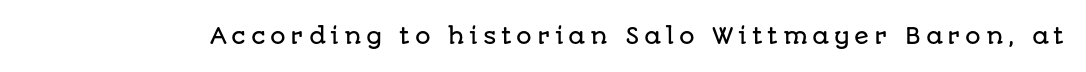
Someone cranked the tracking dial way up on this one. Beneath every word, the page is bare. Is there any slant? The stems are plumb.
